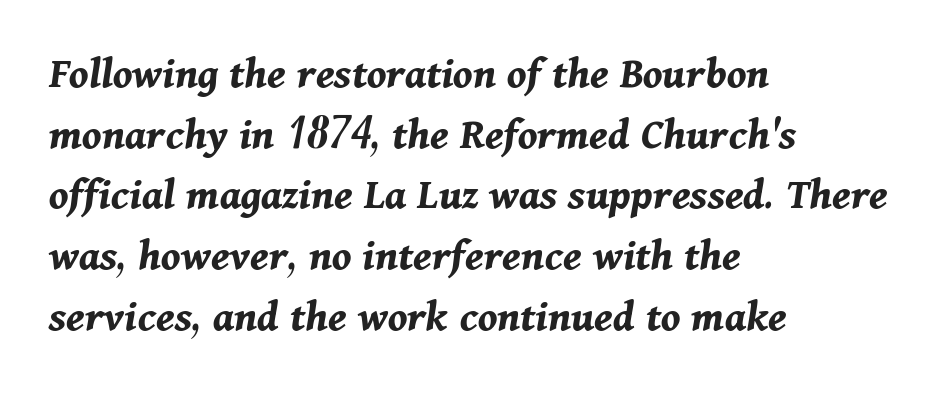
Letter spacing: default. The zone under the glyphs is completely vacant. Note the varied advance widths — an 'i' is clearly narrower than an 'm'. Observe the lean: these are italic letterforms. Regular leading. Strokes here are thick enough to call this a true bold.
